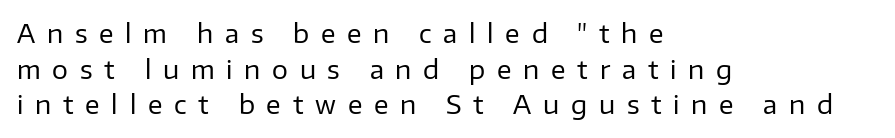
{"italic": "no", "bold": "no", "underline": "no", "align": "left", "line_spacing": "normal", "line_spacing_ratio": 1.43, "letter_spacing": "wide", "letter_spacing_em": 0.47, "glyph_px": 25}
